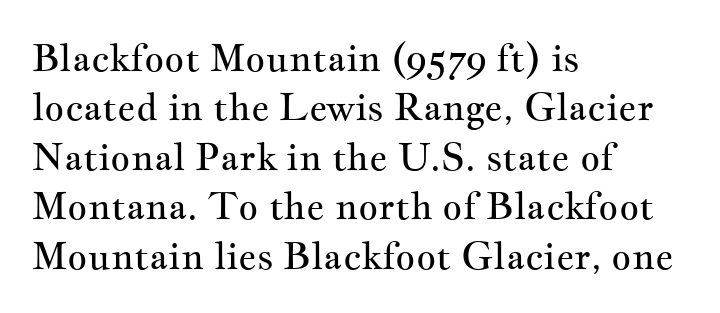
Q: Is the text bold? A: No.
Q: Is the text italic (slanted)? A: No, it is upright.
Q: Is the typeface a serif or a sans-serif typeface? A: Serif.
Q: Is the text underlined? A: No.
Q: How is the paragraph aligned? A: Left-aligned.
Q: Is the spacing between letters normal or unusually wide? A: Normal.
Q: Is the spacing between lines tight, normal or loose? A: Normal.
Q: Width (condensed, normal, or wide)? A: Wide.
Q: Stroke contrast? A: Medium.
Q: x-height? A: Small.
Q: Monospaced? A: No.
